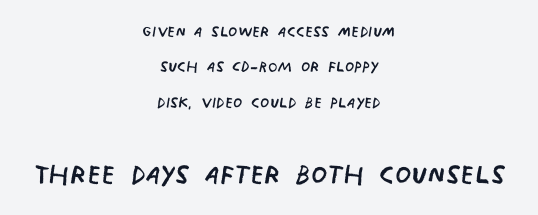
Q: Is the text bold? A: No.
Q: Is the typeface a serif or a sans-serif typeface? A: Sans-serif.
Q: Is the text underlined? A: No.
Q: How is the paragraph aligned? A: Centered.
Q: Is the spacing between letters normal or unusually wide? A: Normal.
Q: Is the spacing between lines tight, normal or loose? A: Normal.
Q: Which block of text is set in a larger size, the first (top) or the second (bottom)? A: The second (bottom) one.
Q: Width (condensed, normal, or wide)? A: Condensed.
Q: Stroke contrast? A: Low.
Q: x-height? A: Large.
Q: Monospaced? A: No.
